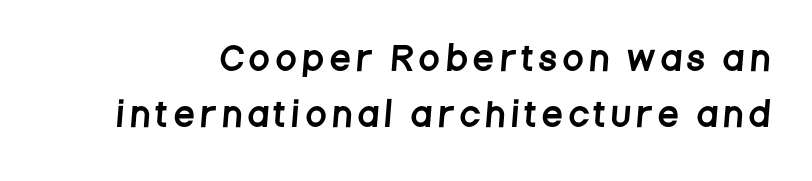
The image shows 32 px condensed sans-serif type; set line spacing 1.74x, unusually wide letter spacing (+0.23 em), not underlined; low stroke contrast and a large x-height.
